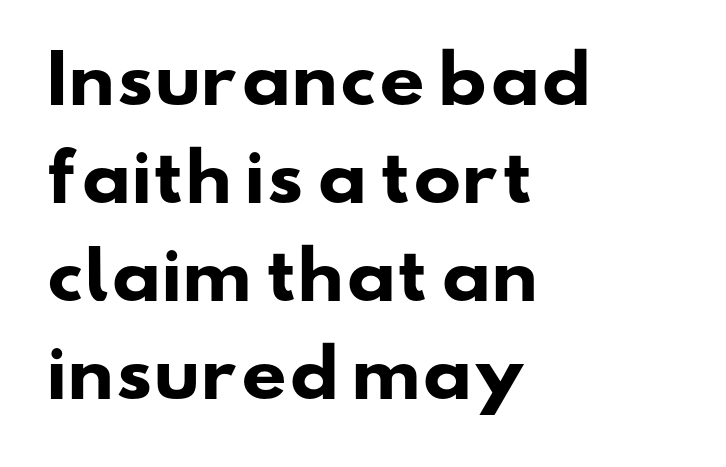
Caption: bold face, heavy strokes. Character widths vary here, with narrow letters taking less room than wide ones. A bare baseline throughout the passage. The font family rendered here belongs to the sans-serif group. Horizontally, the lines are justified to the leading edge only. Baseline-to-baseline distance is the conventional proportion of letter height.
